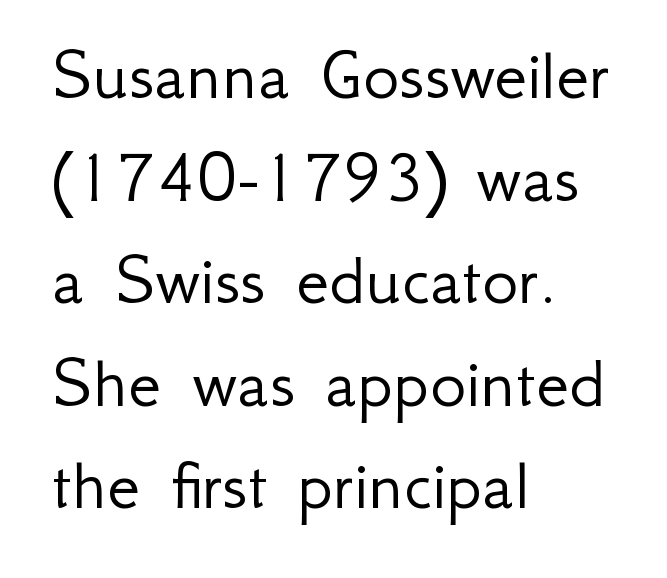
Q: Is the text bold? A: No.
Q: Is the text italic (slanted)? A: No, it is upright.
Q: Is the typeface a serif or a sans-serif typeface? A: Sans-serif.
Q: Is the text underlined? A: No.
Q: How is the paragraph aligned? A: Left-aligned.
Q: Is the spacing between letters normal or unusually wide? A: Normal.
Q: Is the spacing between lines tight, normal or loose? A: Normal.
Q: Width (condensed, normal, or wide)? A: Normal.
Q: Stroke contrast? A: Low.
Q: x-height? A: Small.
Q: Monospaced? A: No.
